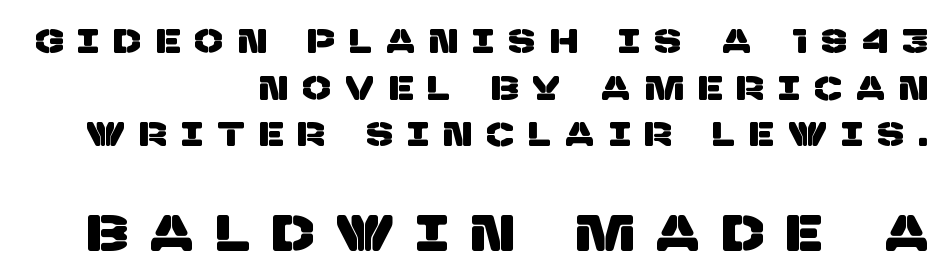
Spacing verdict: proportional, widths tailored to each character. Is there much room between lines? A standard amount, neither cramped nor airy. What stands out about the letter spacing? Its width — letters are far apart. The space beneath each line is pristine and unruled.
